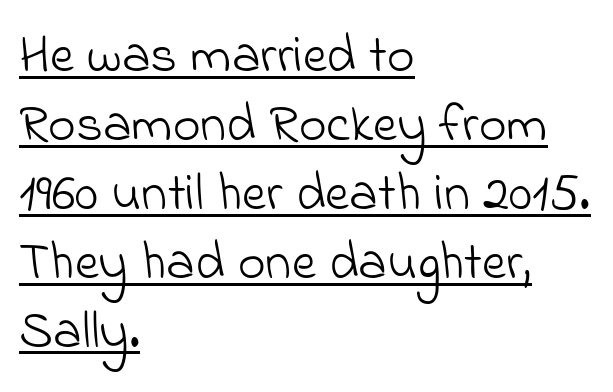
Reading down the column, the eye jumps a familiar distance to each next line. Honestly, the underline is the first thing you notice here. Here the glyphs are tracked normally, forming tight word shapes. Nothing sits at the stroke ends, so this counts as sans-serif. Ink coverage per letter is moderate at most. The face used here is proportionally spaced, like ordinary book or web type.
